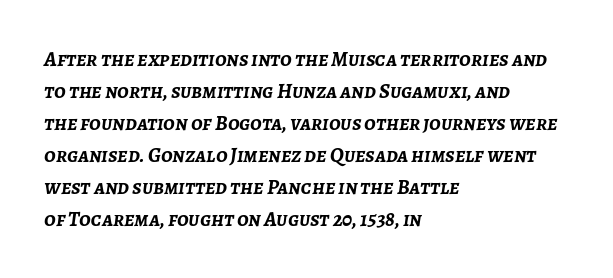
{"italic": "yes", "lean": "right", "slant_degrees": 7, "bold": "yes", "underline": "no", "align": "left", "line_spacing": "normal", "line_spacing_ratio": 1.52, "letter_spacing": "normal", "letter_spacing_em": 0.0, "glyph_px": 21}
